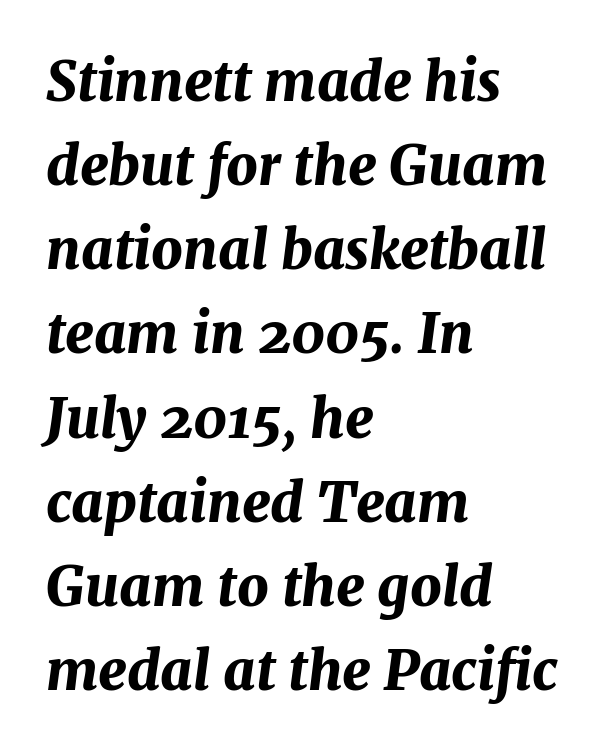
The image shows 55 px bold type, italic (leaning right); set left-aligned, normal line spacing (1.53x), normal letter spacing, not underlined; medium stroke contrast and a medium x-height.
